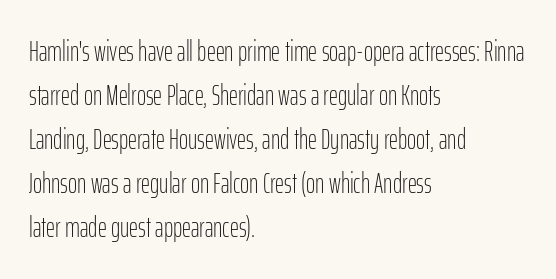
{"serif": "no", "italic": "no", "bold": "no", "weight": "light", "width": "condensed", "stroke_contrast": "low", "x_height": "medium", "monospaced": "no", "underline": "no", "align": "left", "line_spacing": "normal", "line_spacing_ratio": 1.57, "letter_spacing": "normal", "letter_spacing_em": 0.0, "glyph_px": 28}
